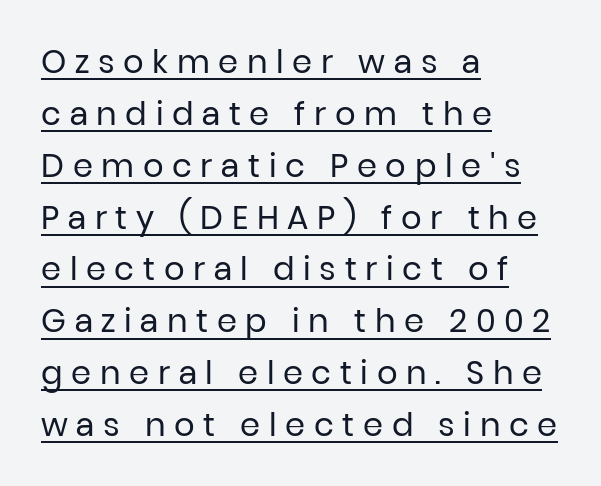
In terms of leading, this rendering sits right in the middle. Every character sits straight up, as roman type does. What kind of face is this? One without serifs — a sans. Ink coverage per letter is moderate at most.
